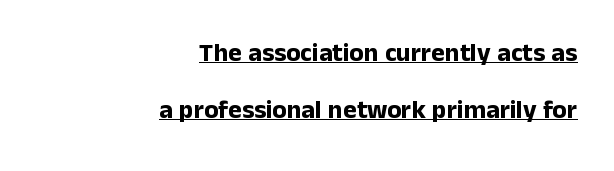
Q: Is the text bold? A: Yes.
Q: Is the text italic (slanted)? A: No, it is upright.
Q: Is the text underlined? A: Yes.
Q: How is the paragraph aligned? A: Right-aligned.
Q: Is the spacing between letters normal or unusually wide? A: Normal.
Q: Is the spacing between lines tight, normal or loose? A: Loose.
